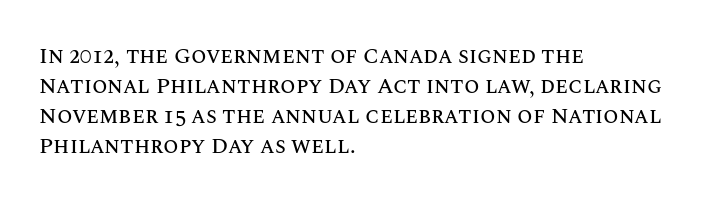
The lettering stays uniformly vertical, giving the passage a roman look. The text block is weighted toward the left margin, trailing off unevenly rightward. A typesetter would call this zero additional tracking. Evenly set lines give the paragraph a standard silhouette.
